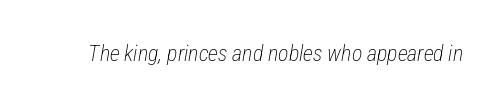
Q: Is the text bold? A: No.
Q: Is the text italic (slanted)? A: Yes, it leans right by about 12 degrees.
Q: Is the text underlined? A: No.
Q: Is the spacing between letters normal or unusually wide? A: Normal.
